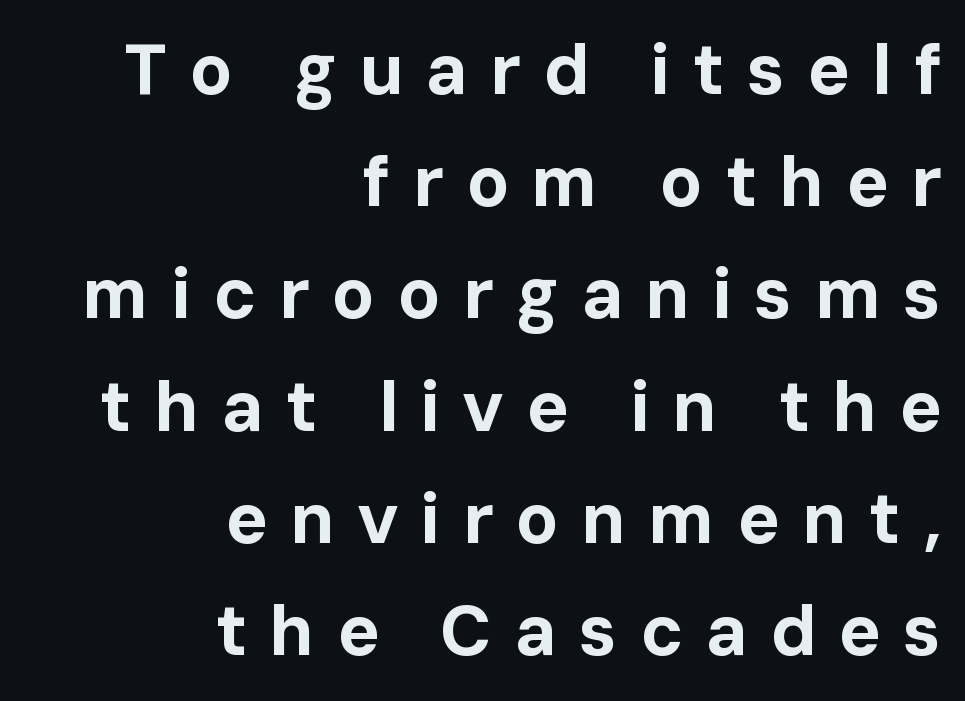
{"serif": "no", "italic": "no", "bold": "yes", "weight": "bold", "width": "normal", "stroke_contrast": "low", "x_height": "medium", "monospaced": "no", "underline": "no", "align": "right", "line_spacing": "normal", "line_spacing_ratio": 1.58, "letter_spacing": "wide", "letter_spacing_em": 0.31, "glyph_px": 71}
